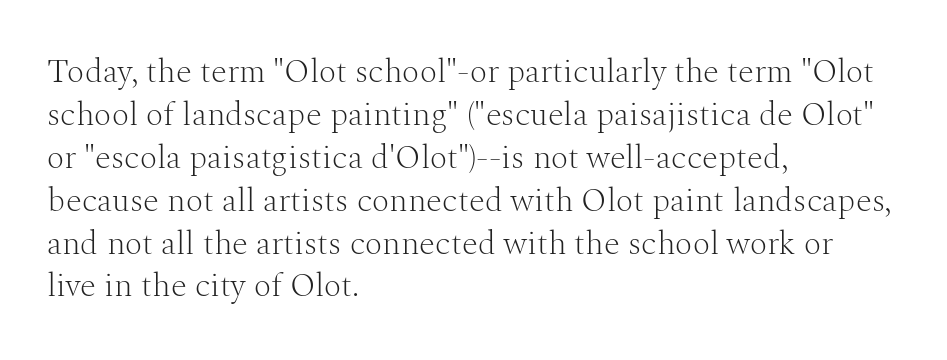
Q: Is the text bold? A: No.
Q: Is the text italic (slanted)? A: No, it is upright.
Q: Is the typeface a serif or a sans-serif typeface? A: Serif.
Q: Is the text underlined? A: No.
Q: How is the paragraph aligned? A: Left-aligned.
Q: Is the spacing between letters normal or unusually wide? A: Normal.
Q: Is the spacing between lines tight, normal or loose? A: Normal.
Q: Width (condensed, normal, or wide)? A: Normal.
Q: Stroke contrast? A: Medium.
Q: x-height? A: Medium.
Q: Monospaced? A: No.
